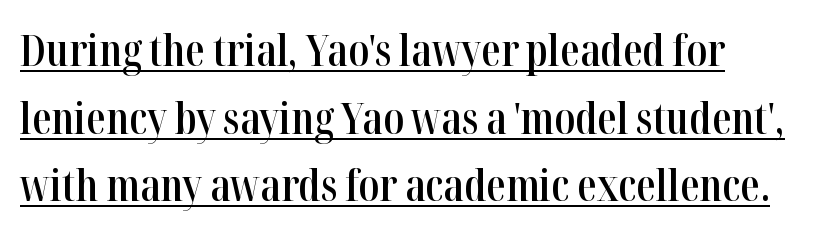
Q: Is the text bold? A: Semi-bold.
Q: Is the text italic (slanted)? A: No, it is upright.
Q: Is the typeface a serif or a sans-serif typeface? A: Serif.
Q: Is the text underlined? A: Yes.
Q: Is the spacing between letters normal or unusually wide? A: Normal.
Q: Is the spacing between lines tight, normal or loose? A: Normal.
Q: Width (condensed, normal, or wide)? A: Condensed.
Q: Stroke contrast? A: High.
Q: x-height? A: Medium.
Q: Monospaced? A: No.
